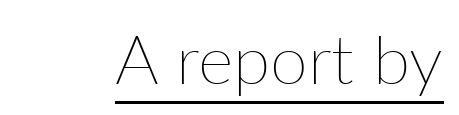
{"italic": "no", "bold": "no", "weight": "thin", "width": "normal", "stroke_contrast": "low", "x_height": "medium", "monospaced": "no", "underline": "yes", "letter_spacing": "normal", "letter_spacing_em": 0.0, "glyph_px": 68}
